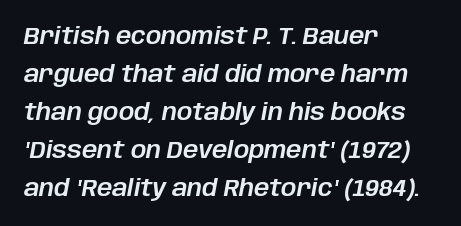
The image shows 24 px text type, italic (leaning right); set left-aligned, normal line spacing (1.58x), normal letter spacing, not underlined.
